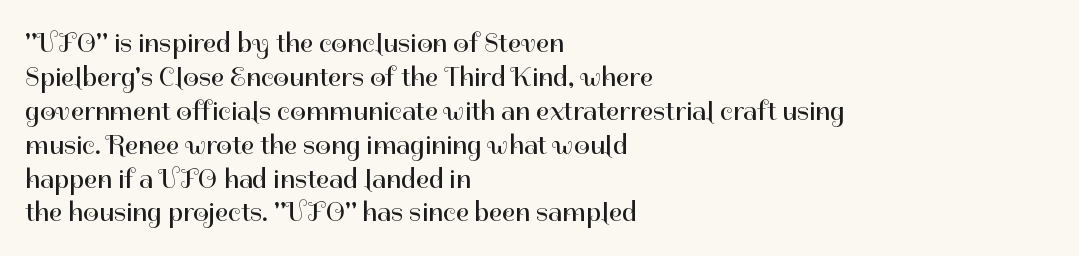
Lines of text with bare space underneath. Caption: standard tracking, unaltered. The typeface has the unassuming heft of standard copy or less. The lines in this sample share a left origin and differ only in where they stop.
